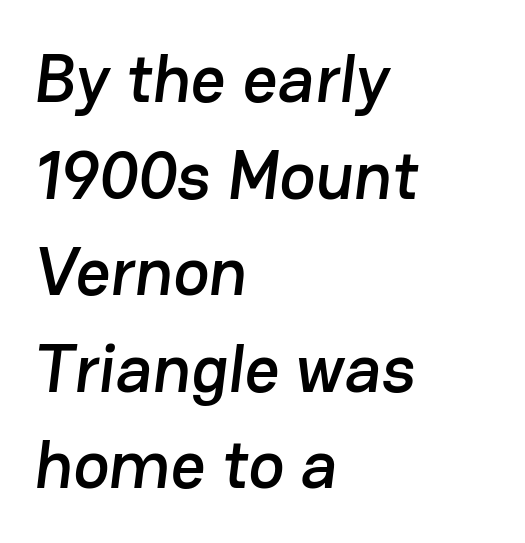
{"serif": "no", "width": "normal", "stroke_contrast": "low", "x_height": "medium", "monospaced": "no", "underline": "no", "align": "left", "line_spacing": "normal", "line_spacing_ratio": 1.42, "letter_spacing": "normal", "letter_spacing_em": 0.0, "glyph_px": 68}
